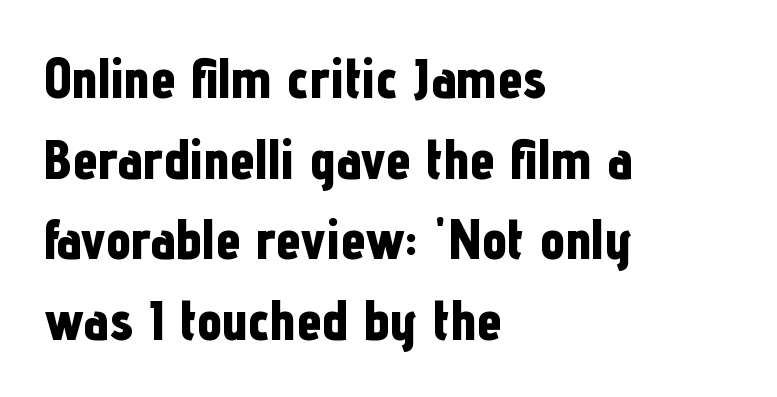
{"serif": "no", "italic": "no", "bold": "yes", "weight": "bold", "width": "condensed", "stroke_contrast": "low", "x_height": "medium", "monospaced": "no", "underline": "no", "align": "left", "line_spacing": "normal", "line_spacing_ratio": 1.44, "letter_spacing": "normal", "letter_spacing_em": 0.0, "glyph_px": 56}
